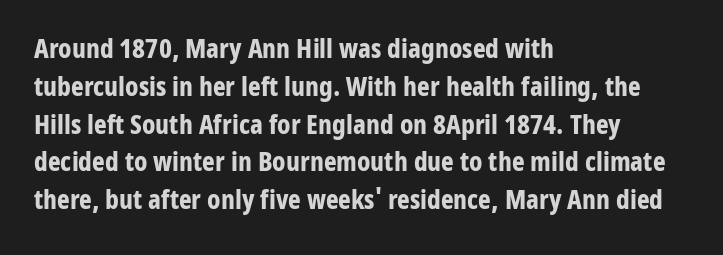
Line spacing here is normal. The baseline area is clear. This sample uses an upright cut, with every glyph sitting square on the baseline. These lines keep a tight, regular rhythm from letter to letter. Line beginnings align vertically; line endings do not.
